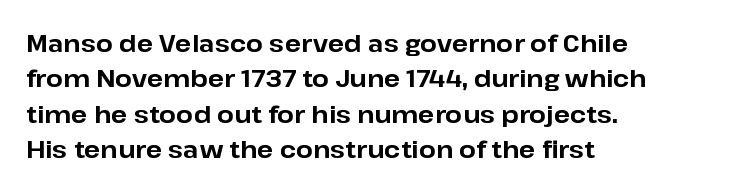
{"italic": "no", "bold": "yes", "underline": "no", "align": "left", "line_spacing": "normal", "line_spacing_ratio": 1.47, "letter_spacing": "normal", "letter_spacing_em": 0.0, "glyph_px": 24}
